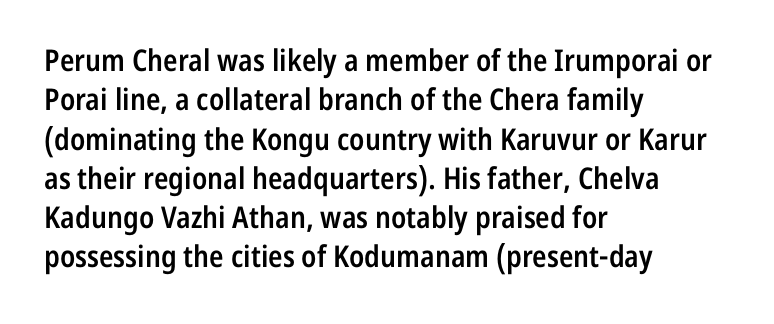
Is this a fixed-width face? No — the glyphs have proportional, varying widths. The font's upright variant was chosen for this text. Moderately thickened strokes mark this as semibold type. These lines sit exactly where default settings would place them. Quick note: underline off. Tracking value appears to be zero — textbook default spacing.
